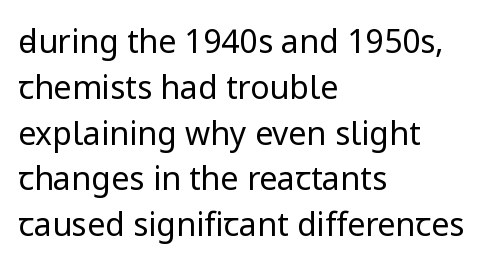
Q: Is the text bold? A: No.
Q: Is the text italic (slanted)? A: No, it is upright.
Q: Is the typeface a serif or a sans-serif typeface? A: Sans-serif.
Q: Is the text underlined? A: No.
Q: How is the paragraph aligned? A: Left-aligned.
Q: Is the spacing between letters normal or unusually wide? A: Normal.
Q: Is the spacing between lines tight, normal or loose? A: Normal.
Q: Width (condensed, normal, or wide)? A: Normal.
Q: Stroke contrast? A: Low.
Q: x-height? A: Medium.
Q: Monospaced? A: No.
